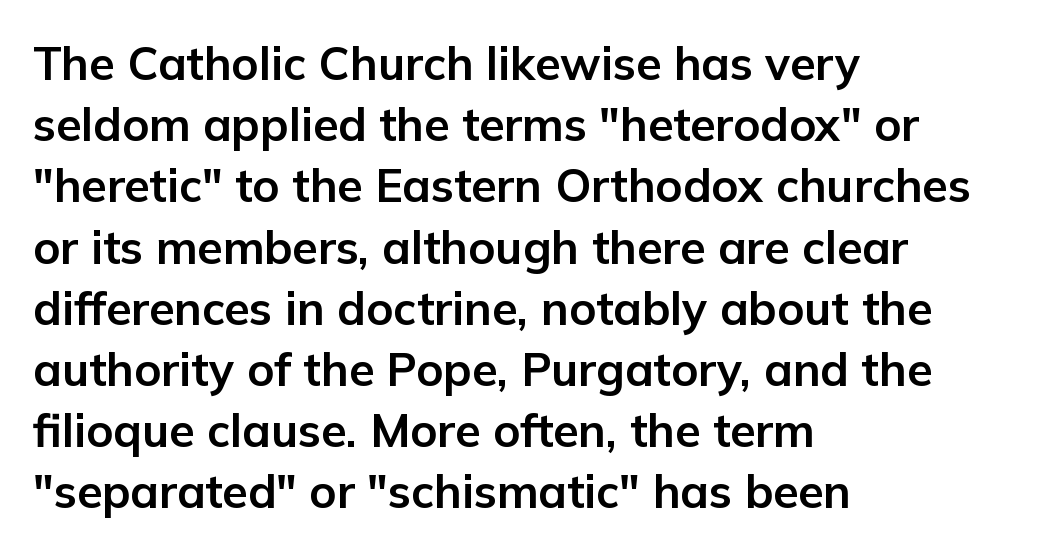
The image shows 46 px bold sans-serif type, upright; set left-aligned, normal line spacing (1.33x), normal letter spacing, not underlined; low stroke contrast and a medium x-height.
